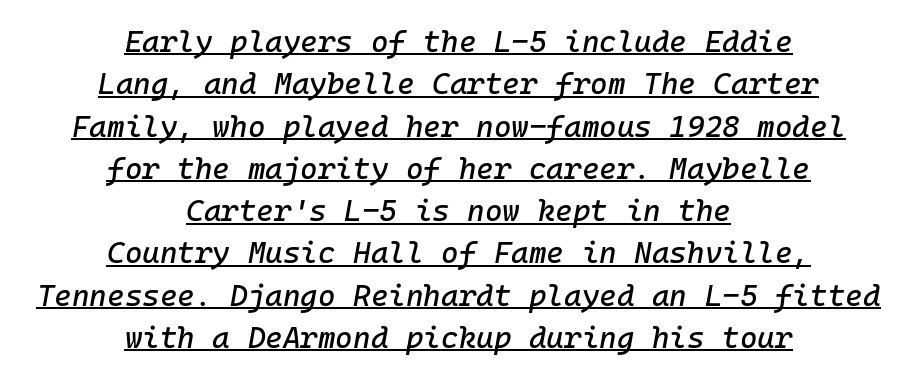
The image shows 30 px text type, italic (leaning right); set centered, normal line spacing (1.41x), normal letter spacing, underlined; low stroke contrast and a medium x-height.
